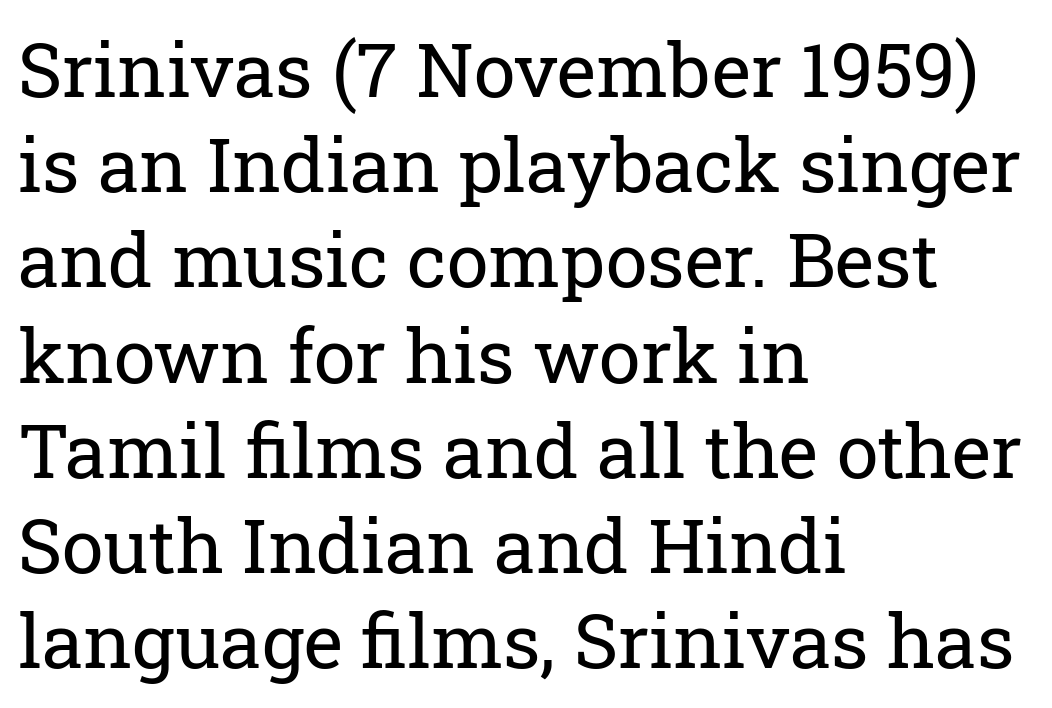
Compared with typical paragraphs, the rows here are spaced about the same. The text was rendered using a seriffed face with decorative stroke endings. Tracking here is standard; glyphs follow each other at the usual distance. Check under the words: just untouched page. If you drew a ruler down the left edge, every line would touch it.
